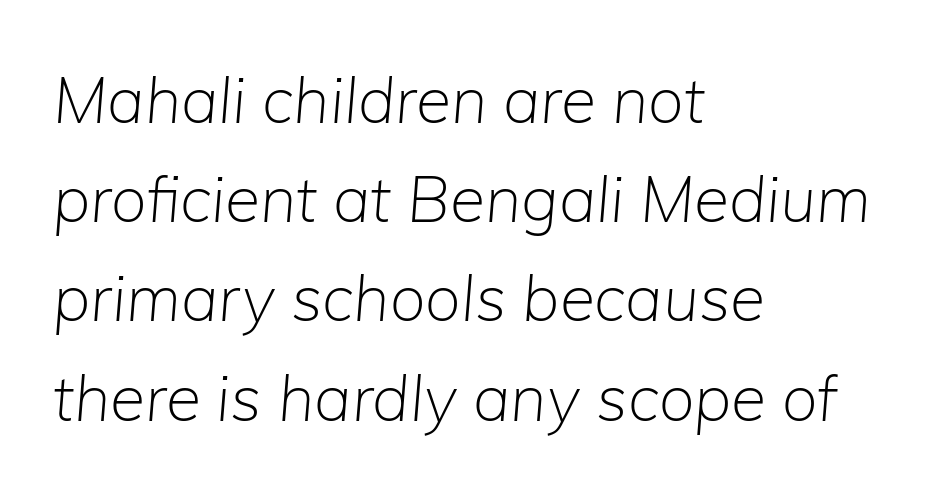
Q: Is the text bold? A: No.
Q: Is the text italic (slanted)? A: Yes, it leans right by about 5 degrees.
Q: Is the text underlined? A: No.
Q: How is the paragraph aligned? A: Left-aligned.
Q: Is the spacing between letters normal or unusually wide? A: Normal.
Q: Is the spacing between lines tight, normal or loose? A: Normal.
Q: Width (condensed, normal, or wide)? A: Normal.
Q: Stroke contrast? A: Low.
Q: x-height? A: Medium.
Q: Monospaced? A: No.
